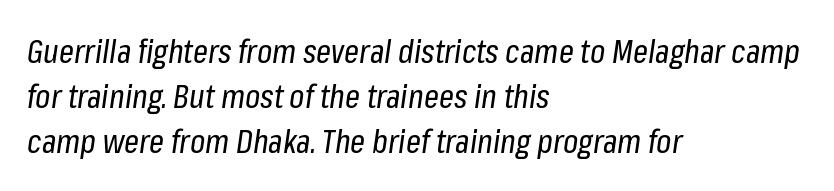
Beneath every word, the page is bare. Students, observe: this is what conventionally led text looks like. Letters have the restrained weight of plain body copy at most. Line beginnings align vertically; line endings do not.
